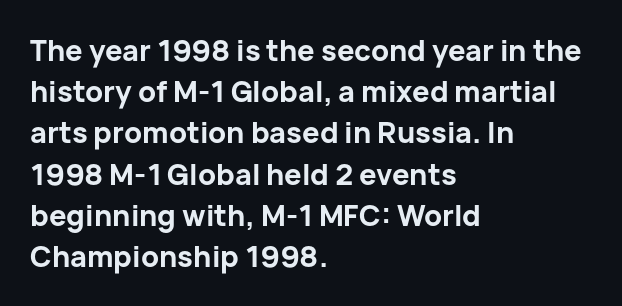
Q: Is the text bold? A: Yes.
Q: Is the text italic (slanted)? A: No, it is upright.
Q: Is the typeface a serif or a sans-serif typeface? A: Sans-serif.
Q: Is the text underlined? A: No.
Q: How is the paragraph aligned? A: Left-aligned.
Q: Is the spacing between letters normal or unusually wide? A: Normal.
Q: Is the spacing between lines tight, normal or loose? A: Normal.
Q: Width (condensed, normal, or wide)? A: Normal.
Q: Stroke contrast? A: Low.
Q: x-height? A: Medium.
Q: Monospaced? A: No.
